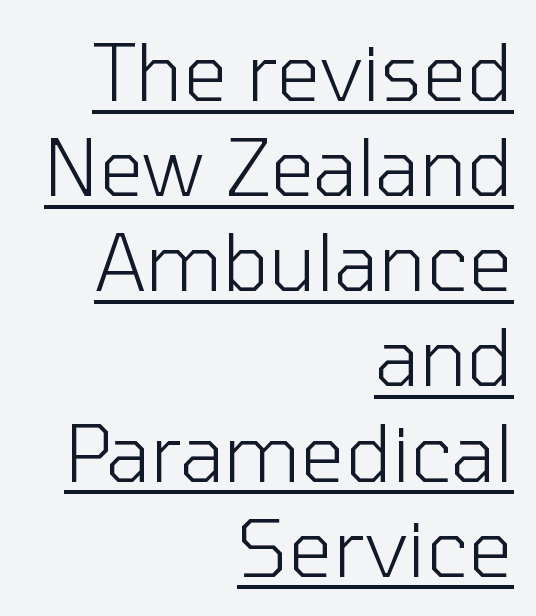
Q: Is the text bold? A: No.
Q: Is the text italic (slanted)? A: No, it is upright.
Q: Is the typeface a serif or a sans-serif typeface? A: Sans-serif.
Q: Is the text underlined? A: Yes.
Q: How is the paragraph aligned? A: Right-aligned.
Q: Is the spacing between letters normal or unusually wide? A: Normal.
Q: Width (condensed, normal, or wide)? A: Normal.
Q: Stroke contrast? A: Low.
Q: x-height? A: Medium.
Q: Monospaced? A: No.
